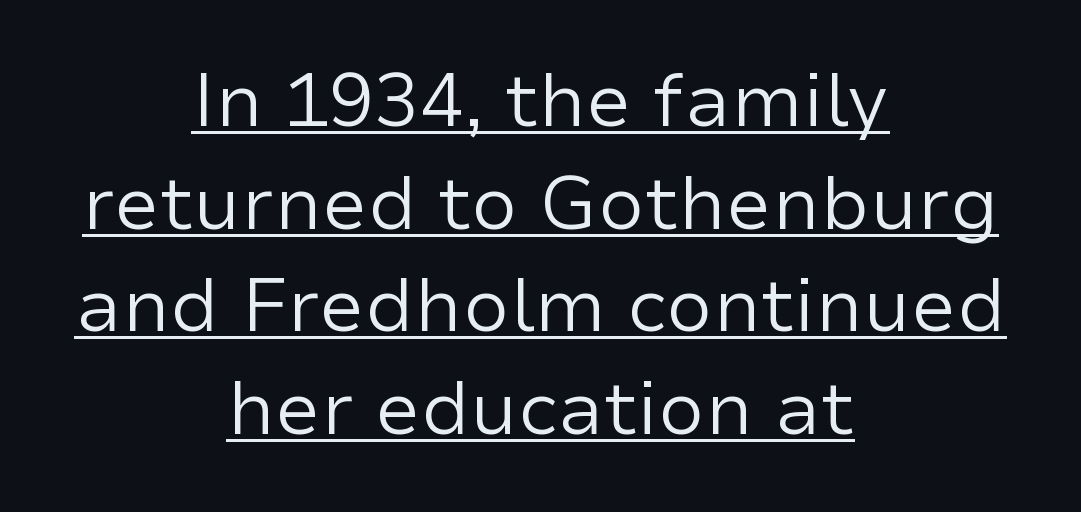
{"serif": "no", "italic": "no", "bold": "no", "weight": "regular", "width": "normal", "stroke_contrast": "low", "x_height": "medium", "monospaced": "no", "underline": "yes", "align": "center", "line_spacing": "normal", "line_spacing_ratio": 1.37, "letter_spacing": "normal", "letter_spacing_em": 0.0, "glyph_px": 75}
